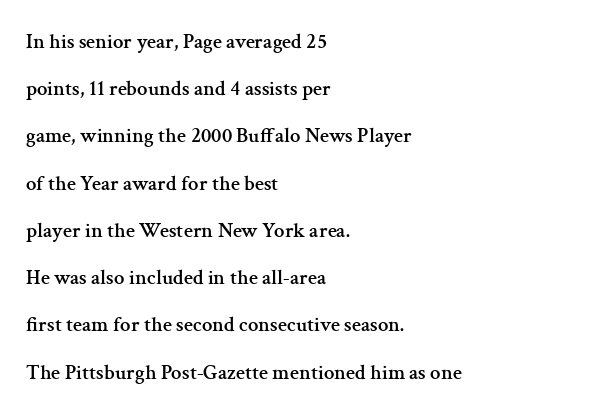
The image shows 21 px text type, upright; set left-aligned, loose line spacing (2.25x), normal letter spacing, not underlined.
